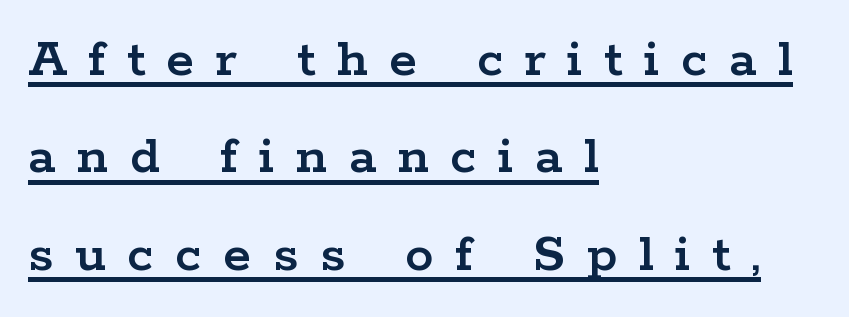
The image shows 57 px wide serif type, upright; set left-aligned, line spacing 1.71x, unusually wide letter spacing (+0.38 em), underlined; low stroke contrast and a medium x-height.
